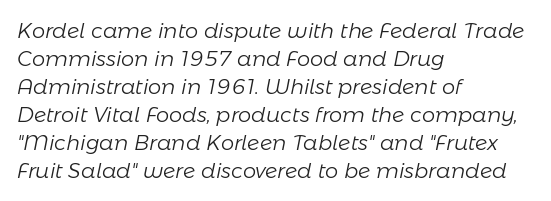
Q: Is the text bold? A: No.
Q: Is the text italic (slanted)? A: Yes, it leans right by about 11 degrees.
Q: Is the text underlined? A: No.
Q: How is the paragraph aligned? A: Left-aligned.
Q: Is the spacing between letters normal or unusually wide? A: Normal.
Q: Is the spacing between lines tight, normal or loose? A: Normal.
